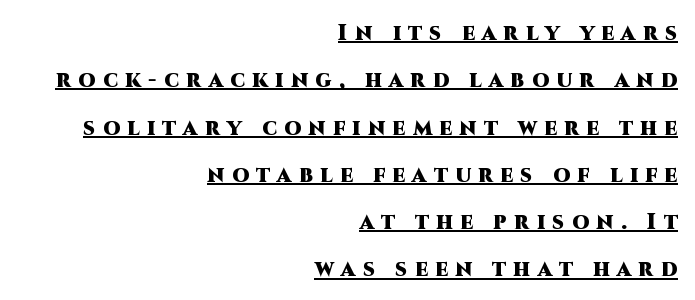
Q: Is the text bold? A: Yes.
Q: Is the text italic (slanted)? A: No, it is upright.
Q: Is the text underlined? A: Yes.
Q: How is the paragraph aligned? A: Right-aligned.
Q: Is the spacing between letters normal or unusually wide? A: Unusually wide.
Q: Is the spacing between lines tight, normal or loose? A: Loose.
